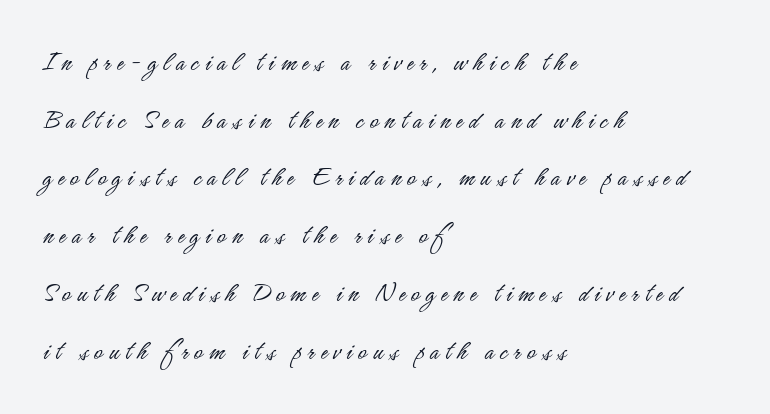
Are there feet on the stems? There aren't — it's a sans. Each word looks stretched out because of the extra space between its letters. Leading: increased. These lines are rendered in a variable-pitch font.
